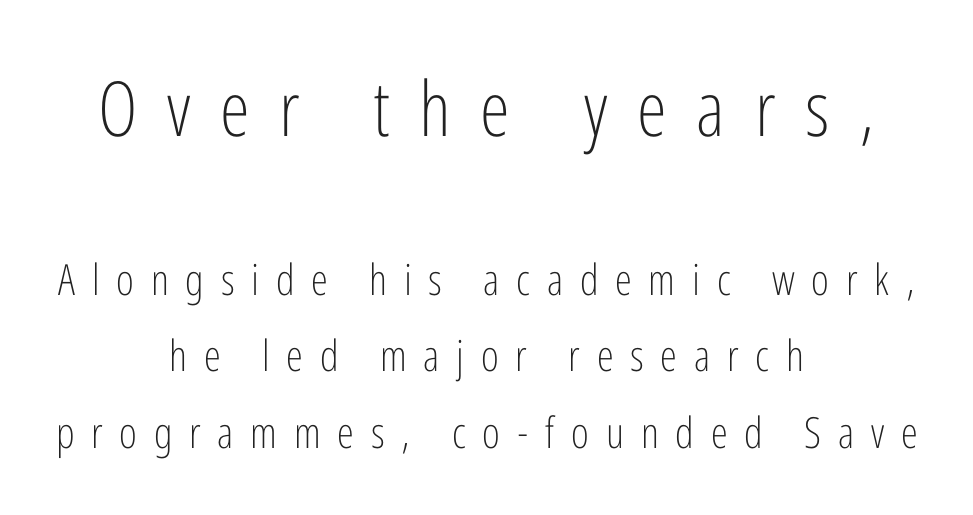
Which of the two is more prominent by size? The first, at the top. Words float on clear page, feet unadorned. The text was rendered using a sans face with plain stroke endings. Notice how the passage keeps no hard edge, just a central spine. Tall strokes in this sample are plumb rather than angled. Nothing heavy about these letters — not bold at all.
